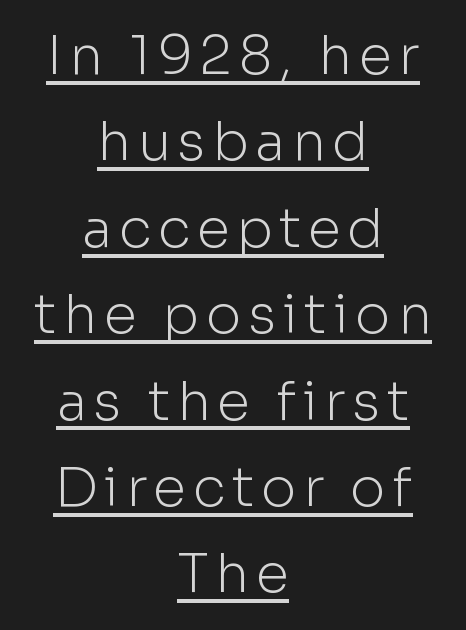
Q: Is the text bold? A: No.
Q: Is the text italic (slanted)? A: No, it is upright.
Q: Is the typeface a serif or a sans-serif typeface? A: Sans-serif.
Q: Is the text underlined? A: Yes.
Q: How is the paragraph aligned? A: Centered.
Q: Is the spacing between lines tight, normal or loose? A: Normal.
Q: Width (condensed, normal, or wide)? A: Normal.
Q: Stroke contrast? A: Low.
Q: x-height? A: Medium.
Q: Monospaced? A: No.
